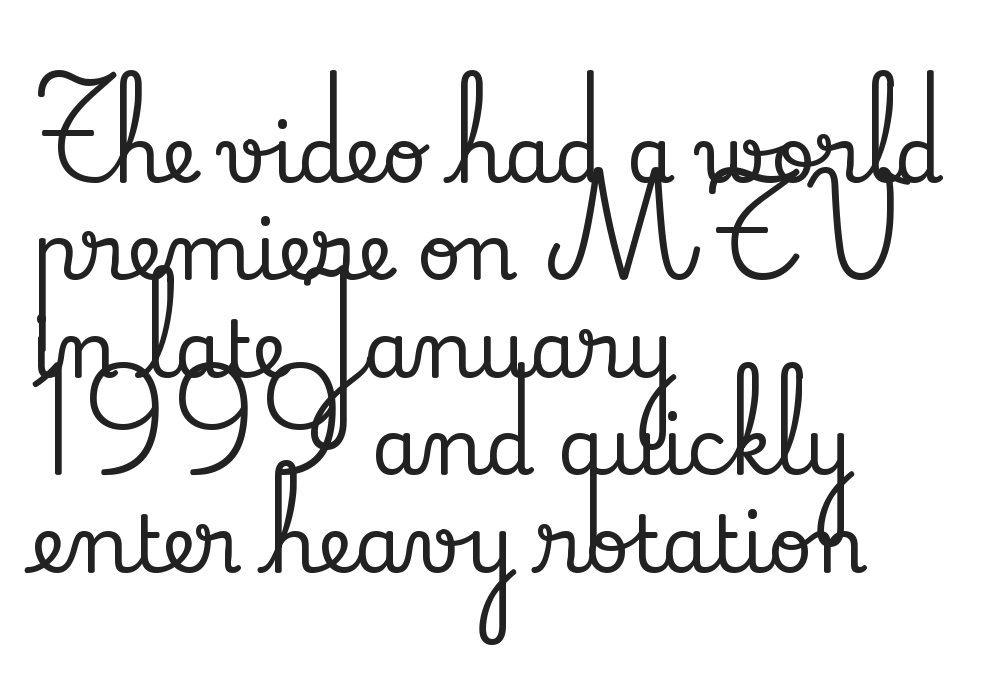
{"serif": "yes", "italic": "no", "width": "normal", "stroke_contrast": "low", "x_height": "small", "monospaced": "no", "underline": "no", "align": "left", "line_spacing": "normal", "line_spacing_ratio": 1.25, "letter_spacing": "normal", "letter_spacing_em": 0.0, "glyph_px": 78}
